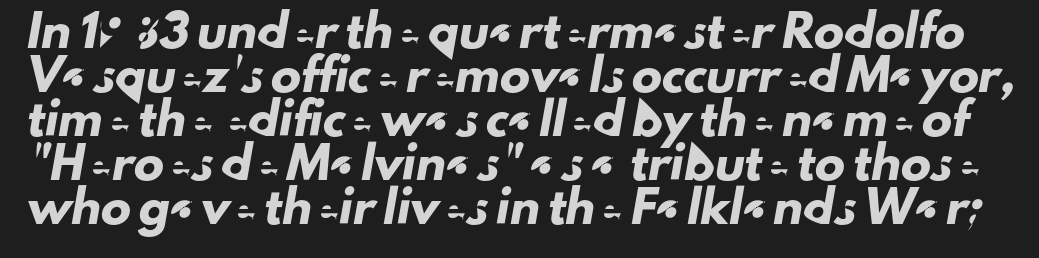
{"serif": "no", "width": "normal", "stroke_contrast": "low", "x_height": "small", "monospaced": "no", "underline": "no", "line_spacing": "normal", "line_spacing_ratio": 1.47, "letter_spacing": "normal", "letter_spacing_em": 0.0, "glyph_px": 30}
